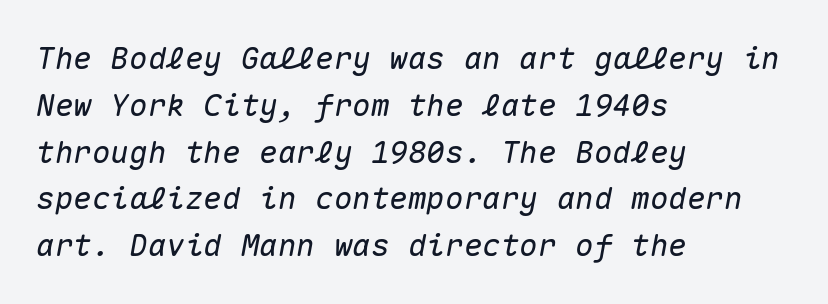
Q: Is the text italic (slanted)? A: Yes, it leans right by about 10 degrees.
Q: Is the text underlined? A: No.
Q: How is the paragraph aligned? A: Left-aligned.
Q: Is the spacing between letters normal or unusually wide? A: Normal.
Q: Is the spacing between lines tight, normal or loose? A: Normal.
Q: Width (condensed, normal, or wide)? A: Normal.
Q: Stroke contrast? A: Medium.
Q: x-height? A: Medium.
Q: Monospaced? A: Yes.
